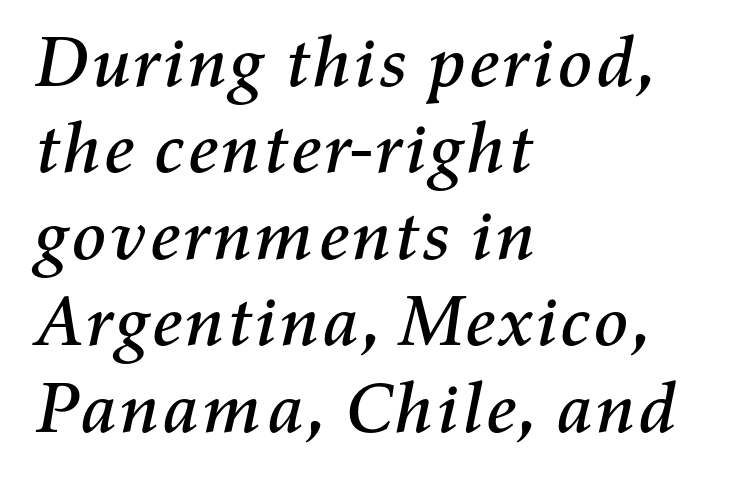
The passage shown leans; its letterforms are oblique. The glyphs are unaccompanied by any horizontal stroke below them. Note the varied advance widths — an 'i' is clearly narrower than an 'm'. Alignment: flush left.
